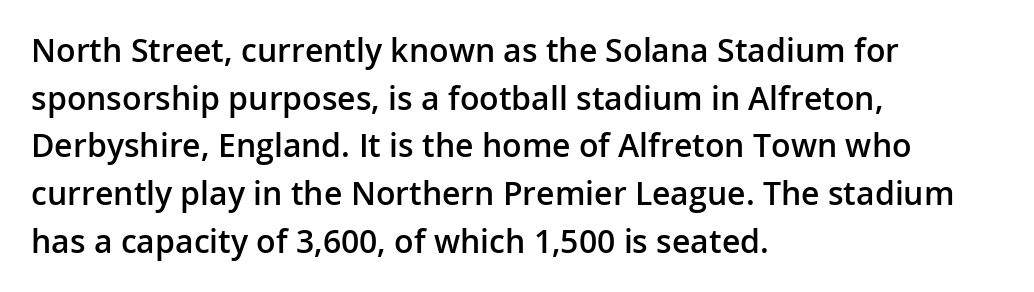
{"serif": "no", "italic": "no", "bold": "semi", "weight": "semibold", "width": "normal", "stroke_contrast": "low", "x_height": "medium", "monospaced": "no", "underline": "no", "align": "left", "line_spacing": "normal", "line_spacing_ratio": 1.49, "letter_spacing": "normal", "letter_spacing_em": 0.0, "glyph_px": 32}
